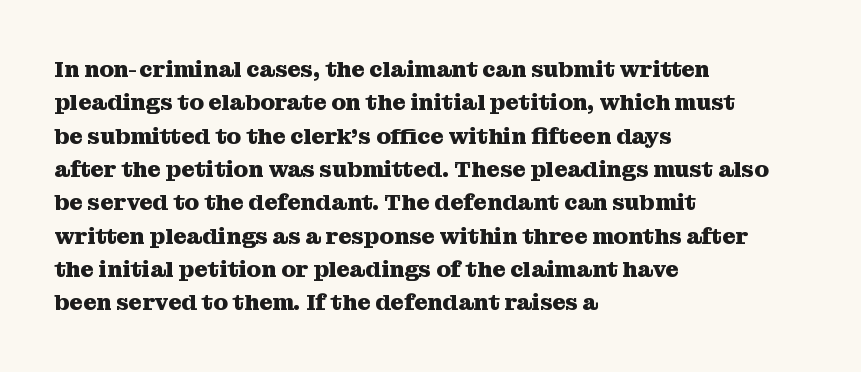
Every letter is thick-stroked: bold, no question. The space directly below the letters is spotless. How would I describe the line gaps? Plain and ordinary. A classic flush-left, rag-right setting is used for this passage. The specimen reads as upright at a glance.
